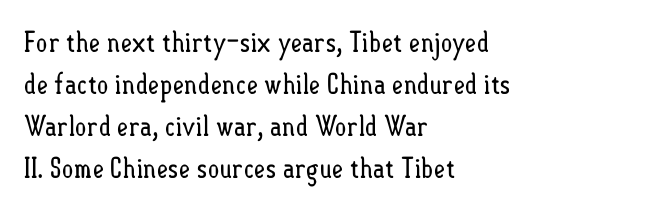
Short and long lines alike share a common starting point at left. The letterforms sit shoulder to shoulder at normal distance. Underline: absent. Posture: straight, roman, zero tilt. Heft: none added — not bold.
